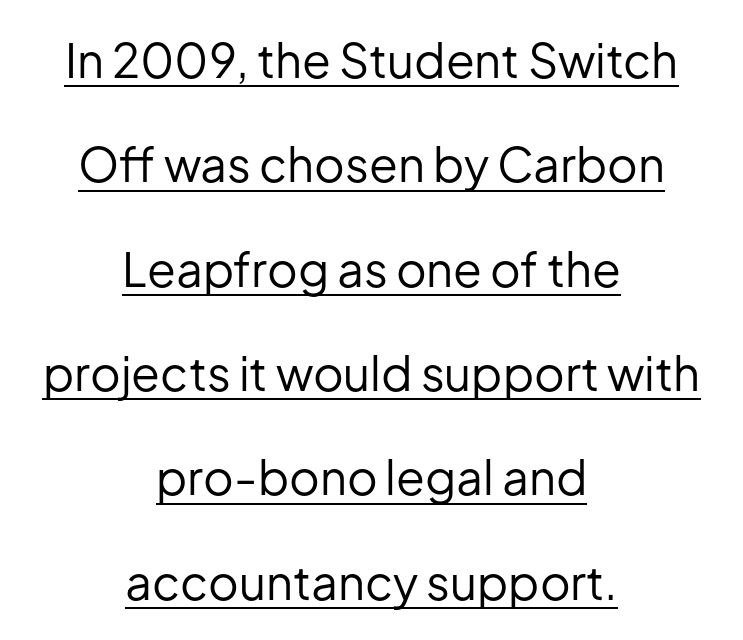
Has an underline been added? It has. The passage shown is not bold in any degree. A great deal of white space separates one row of letters from the next. Alignment: centered. Each word holds together tightly as a unit, with standard inter-letter gaps. Character widths vary here, with narrow letters taking less room than wide ones.
